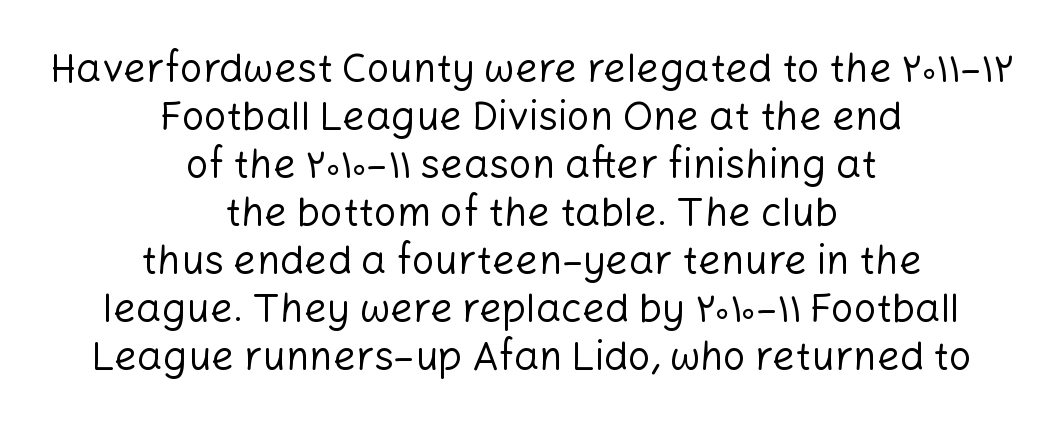
Letter spacing: default. Decoration check: the copy has no underline. Type style note: lacks serifs. The weight tops out at a normal text grade.
